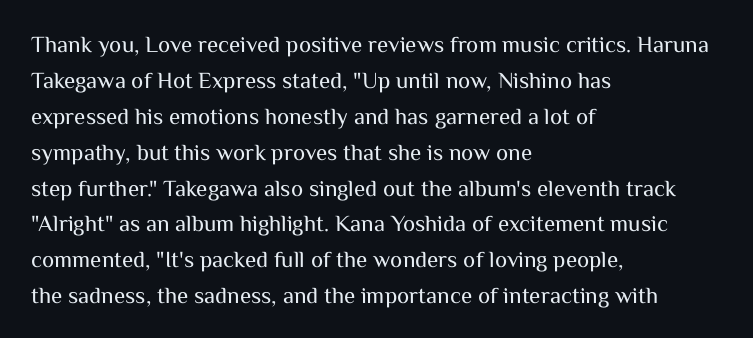
Q: Is the text bold? A: No.
Q: Is the text italic (slanted)? A: No, it is upright.
Q: Is the text underlined? A: No.
Q: How is the paragraph aligned? A: Left-aligned.
Q: Is the spacing between letters normal or unusually wide? A: Normal.
Q: Is the spacing between lines tight, normal or loose? A: Normal.
